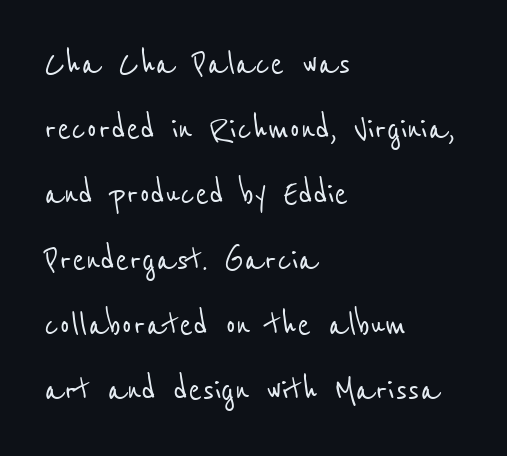
{"serif": "no", "width": "condensed", "stroke_contrast": "low", "x_height": "medium", "monospaced": "no", "underline": "no", "align": "left", "line_spacing": "normal", "line_spacing_ratio": 1.59, "letter_spacing": "normal", "letter_spacing_em": 0.0, "glyph_px": 41}
